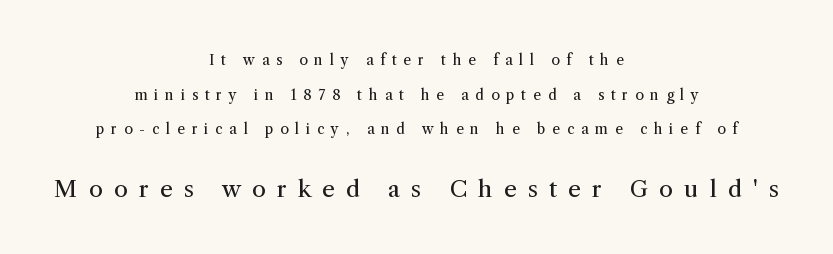
Q: Is the text bold? A: No.
Q: Is the text italic (slanted)? A: No, it is upright.
Q: Is the text underlined? A: No.
Q: How is the paragraph aligned? A: Centered.
Q: Is the spacing between letters normal or unusually wide? A: Unusually wide.
Q: Is the spacing between lines tight, normal or loose? A: Loose.
Q: Which block of text is set in a larger size, the first (top) or the second (bottom)? A: The second (bottom) one.
